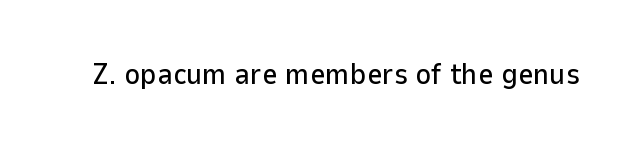
Rendered with straight, roman letterforms. Clear beneath every line of the passage. Short note: letters normally spaced. The letters advance in unequal steps, a hallmark of proportional type.
